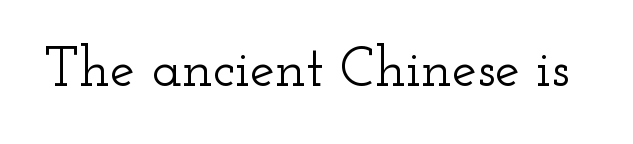
Q: Is the text italic (slanted)? A: No, it is upright.
Q: Is the typeface a serif or a sans-serif typeface? A: Serif.
Q: Is the text underlined? A: No.
Q: Is the spacing between letters normal or unusually wide? A: Normal.
Q: Width (condensed, normal, or wide)? A: Wide.
Q: Stroke contrast? A: Low.
Q: x-height? A: Small.
Q: Monospaced? A: No.
